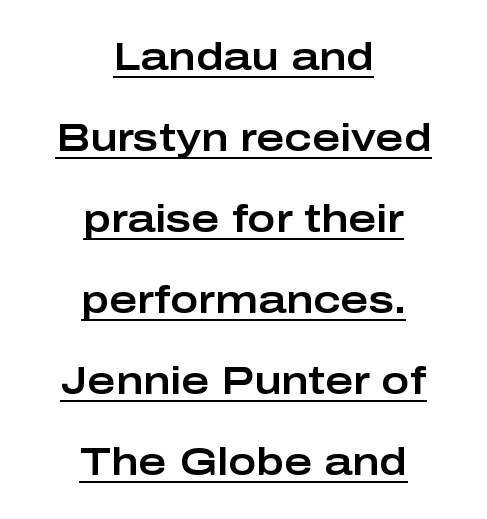
Q: Is the text italic (slanted)? A: No, it is upright.
Q: Is the typeface a serif or a sans-serif typeface? A: Sans-serif.
Q: Is the text underlined? A: Yes.
Q: How is the paragraph aligned? A: Centered.
Q: Is the spacing between letters normal or unusually wide? A: Normal.
Q: Is the spacing between lines tight, normal or loose? A: Loose.
Q: Width (condensed, normal, or wide)? A: Wide.
Q: Stroke contrast? A: Low.
Q: x-height? A: Medium.
Q: Monospaced? A: No.
